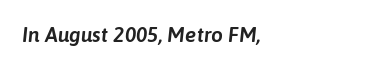
The image shows 21 px text type, italic (leaning right); set left-aligned, normal letter spacing, not underlined.
